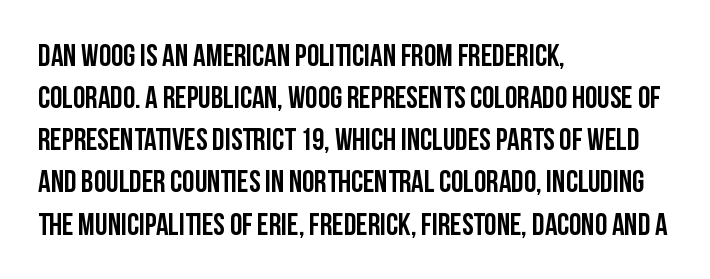
The image shows 31 px condensed sans-serif type, upright; set left-aligned, normal line spacing (1.36x), normal letter spacing, not underlined; low stroke contrast and a large x-height.
